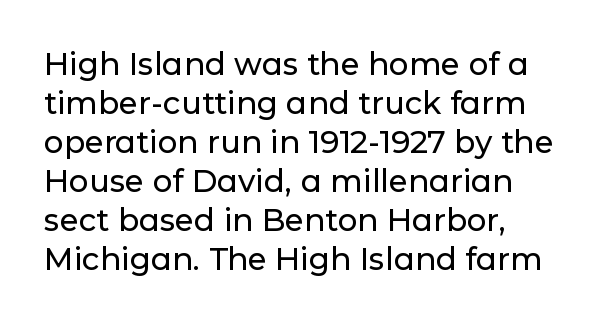
The image shows 31 px sans-serif type, upright; set left-aligned, normal line spacing (1.26x), normal letter spacing, not underlined; low stroke contrast and a medium x-height.
